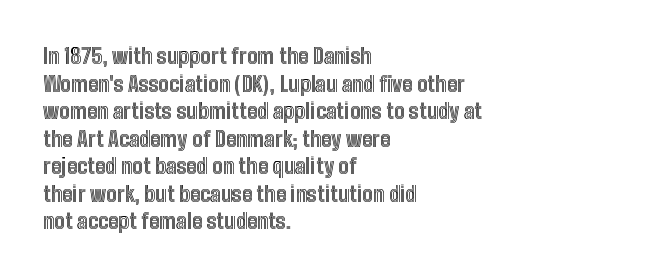
{"italic": "no", "underline": "no", "align": "left", "line_spacing": "normal", "line_spacing_ratio": 1.31, "letter_spacing": "normal", "letter_spacing_em": 0.0, "glyph_px": 21}
